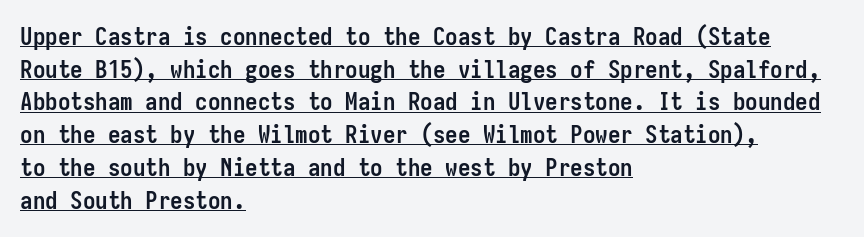
Q: Is the text bold? A: Yes.
Q: Is the text italic (slanted)? A: No, it is upright.
Q: Is the text underlined? A: Yes.
Q: How is the paragraph aligned? A: Left-aligned.
Q: Is the spacing between letters normal or unusually wide? A: Normal.
Q: Is the spacing between lines tight, normal or loose? A: Normal.
